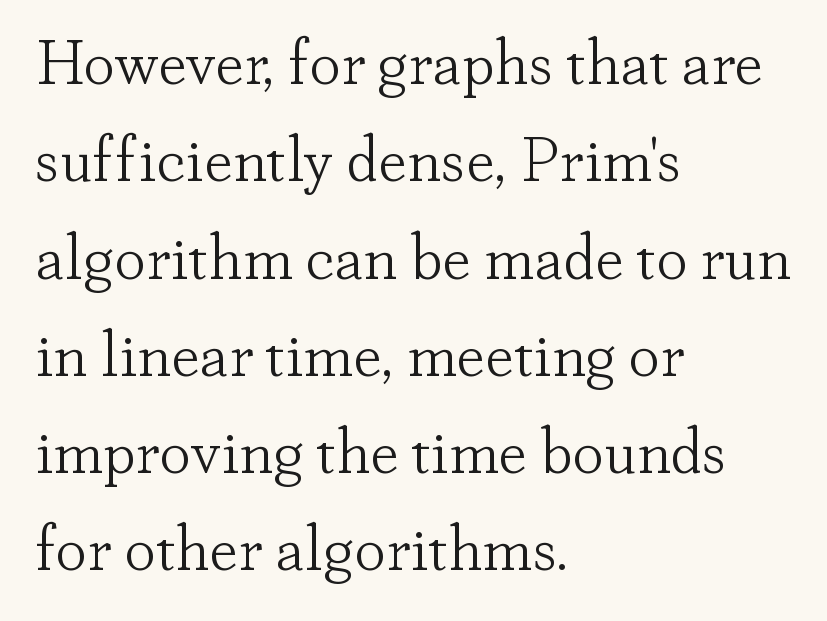
Reading down the block, your eye returns to a fixed left position each line. Style check: upright. What's the leading like? Ordinary, nothing unusual. The baseline area is clear. The typeface chosen for these lines features serifs. The face used here is proportionally spaced, like ordinary book or web type.
